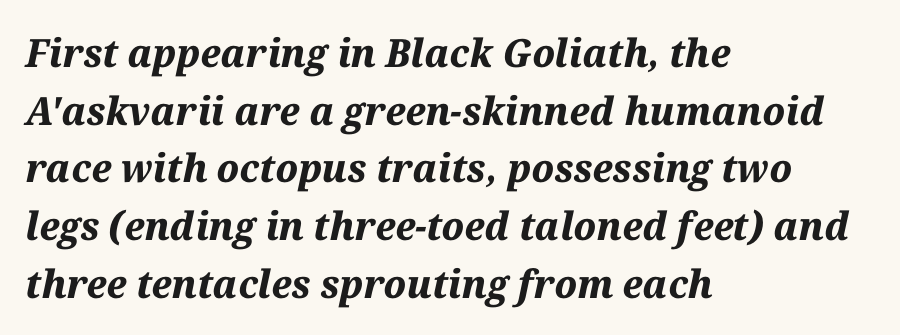
Q: Is the text bold? A: Yes.
Q: Is the text italic (slanted)? A: Yes, it leans right by about 12 degrees.
Q: Is the text underlined? A: No.
Q: How is the paragraph aligned? A: Left-aligned.
Q: Is the spacing between letters normal or unusually wide? A: Normal.
Q: Is the spacing between lines tight, normal or loose? A: Normal.
Q: Width (condensed, normal, or wide)? A: Normal.
Q: Stroke contrast? A: Medium.
Q: x-height? A: Medium.
Q: Monospaced? A: No.
